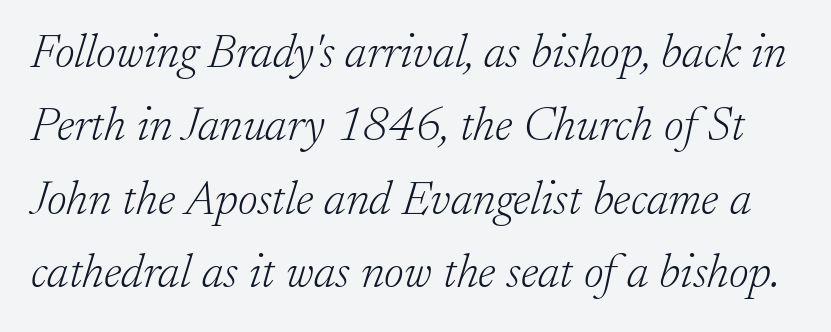
Whoever set this chose a conventional vertical rhythm. Looks like regular typesetting: each glyph gets only the width it needs. Would a proofreader flag this as italicized? Yes. Compared with a typical body face, this is equally light or lighter still. The font family rendered here belongs to the serif group. This rendering leaves character spacing at its baseline value.
